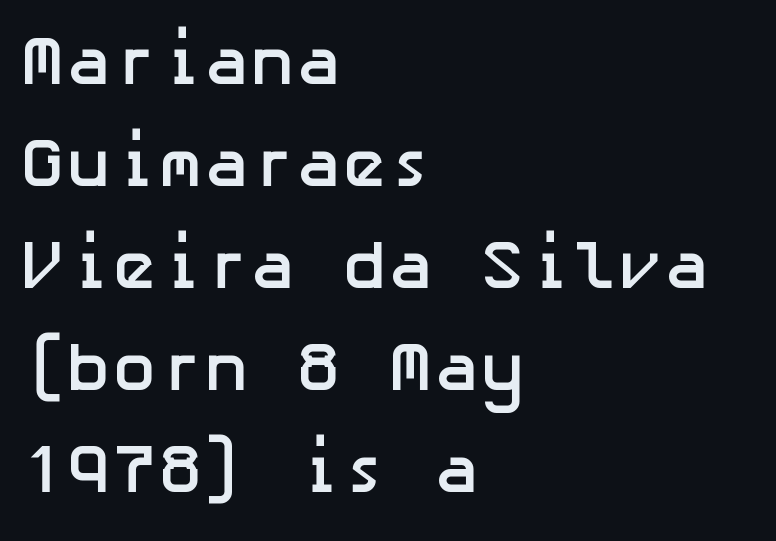
The specimen omits any rule beneath the text block's lines. Leading: standard. Nope, no serifs anywhere on these letters. This sample uses plain, unmodified letter spacing.
